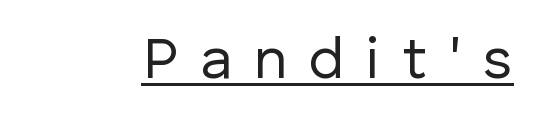
The image shows 58 px regular-weight sans-serif type, upright; set unusually wide letter spacing (+0.38 em), underlined; low stroke contrast and a medium x-height.
